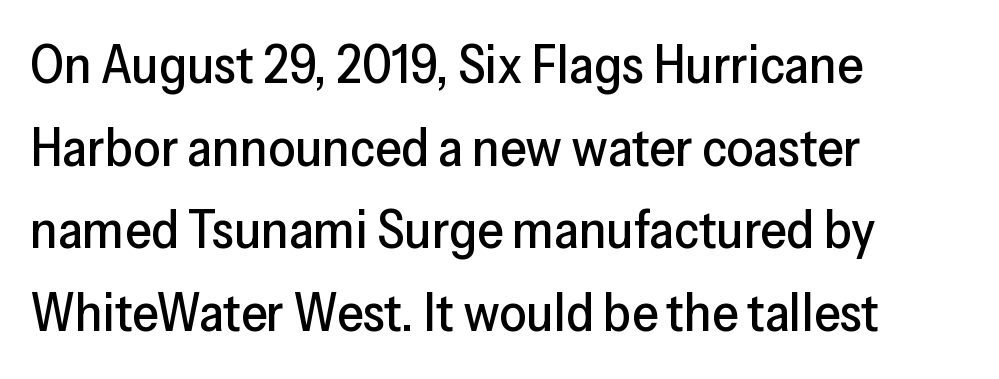
Q: Is the text italic (slanted)? A: No, it is upright.
Q: Is the typeface a serif or a sans-serif typeface? A: Sans-serif.
Q: Is the text underlined? A: No.
Q: How is the paragraph aligned? A: Left-aligned.
Q: Is the spacing between letters normal or unusually wide? A: Normal.
Q: Is the spacing between lines tight, normal or loose? A: Normal.
Q: Width (condensed, normal, or wide)? A: Normal.
Q: Stroke contrast? A: Low.
Q: x-height? A: Medium.
Q: Monospaced? A: No.
